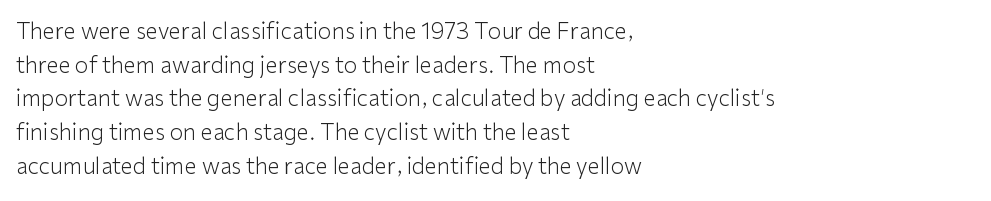
Q: Is the text bold? A: No.
Q: Is the text italic (slanted)? A: No, it is upright.
Q: Is the text underlined? A: No.
Q: How is the paragraph aligned? A: Left-aligned.
Q: Is the spacing between letters normal or unusually wide? A: Normal.
Q: Is the spacing between lines tight, normal or loose? A: Normal.
